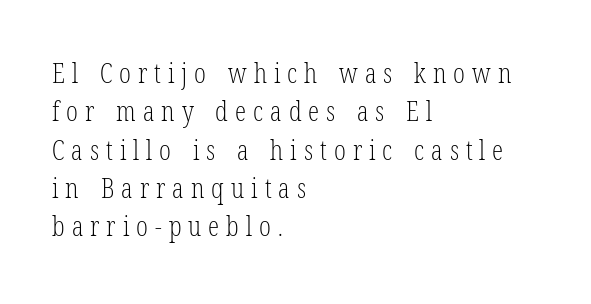
A typesetter would mark this as roman, not italic. Each letter keeps its own natural width here, so spacing adapts to shape. Typeset ragged right — the left edge is the straight one. Substantial extra tracking has been applied to these lines. The rendering shows small feet on the letterforms — a serif design. Honestly, there is no underline to notice here at all.
